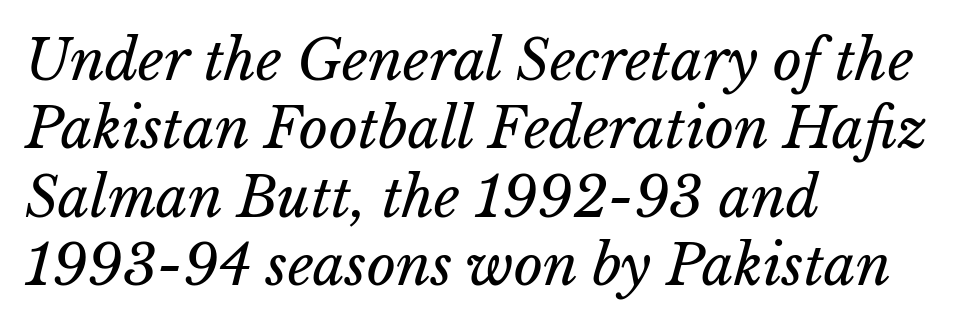
Q: Is the text bold? A: No.
Q: Is the text italic (slanted)? A: Yes, it leans right by about 15 degrees.
Q: Is the text underlined? A: No.
Q: How is the paragraph aligned? A: Left-aligned.
Q: Is the spacing between letters normal or unusually wide? A: Normal.
Q: Width (condensed, normal, or wide)? A: Normal.
Q: Stroke contrast? A: Low.
Q: x-height? A: Medium.
Q: Monospaced? A: No.
